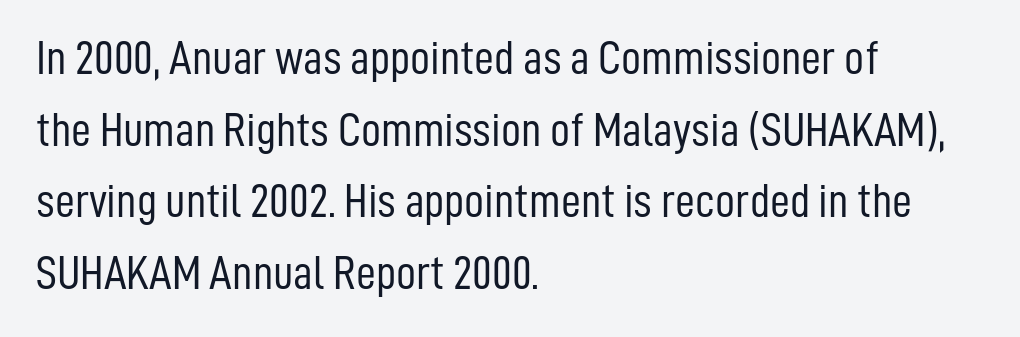
{"serif": "no", "italic": "no", "bold": "no", "weight": "light", "width": "condensed", "stroke_contrast": "low", "x_height": "medium", "monospaced": "no", "underline": "no", "align": "left", "line_spacing": "normal", "line_spacing_ratio": 1.46, "letter_spacing": "normal", "letter_spacing_em": 0.0, "glyph_px": 49}
